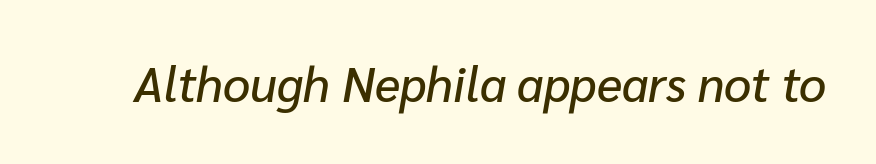
{"italic": "yes", "lean": "right", "slant_degrees": 10, "width": "normal", "stroke_contrast": "low", "x_height": "medium", "monospaced": "no", "underline": "no", "letter_spacing": "normal", "letter_spacing_em": 0.0, "glyph_px": 48}
